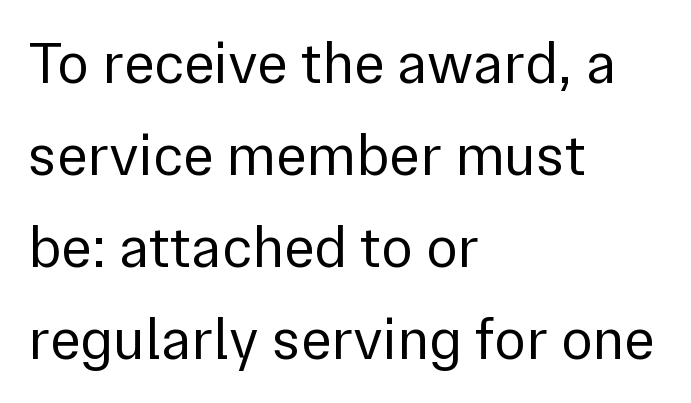
A student would call this left alignment; a typographer would say flush left, rag right. No heavy texture on the line: the type isn't bold. The vertical gap from one line to the next is medium. Rule under the text: the space is simply empty. Short note: letters normally spaced.
